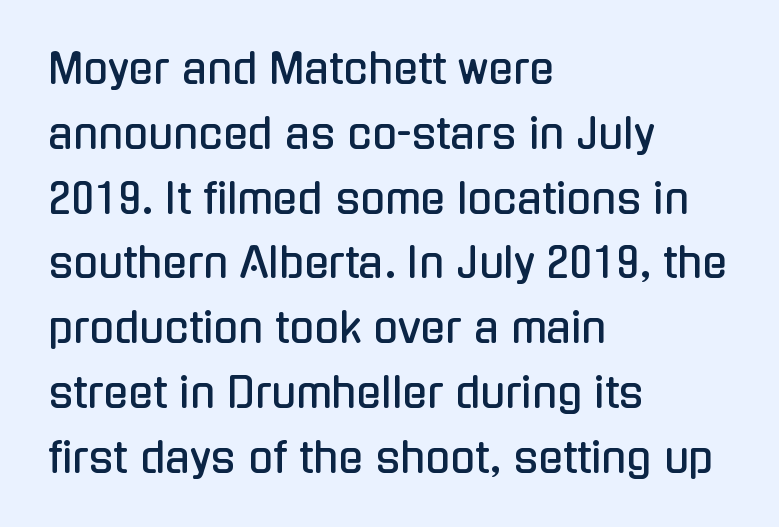
Q: Is the text italic (slanted)? A: No, it is upright.
Q: Is the typeface a serif or a sans-serif typeface? A: Sans-serif.
Q: Is the text underlined? A: No.
Q: How is the paragraph aligned? A: Left-aligned.
Q: Is the spacing between letters normal or unusually wide? A: Normal.
Q: Is the spacing between lines tight, normal or loose? A: Normal.
Q: Width (condensed, normal, or wide)? A: Condensed.
Q: Stroke contrast? A: Low.
Q: x-height? A: Medium.
Q: Monospaced? A: No.
